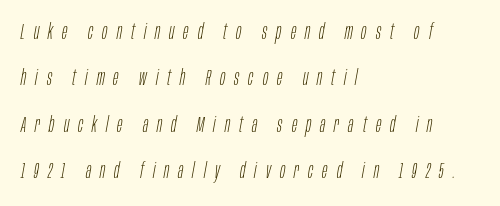
Horizontal alignment here is leftward, the default for most running prose. The space between consecutive lines is lavish. You could only call the tracking loose — the letters float apart. The words here are not underlined. The whole block is typeset with a tilt. Stroke mass is kept to a normal reading level or below.
